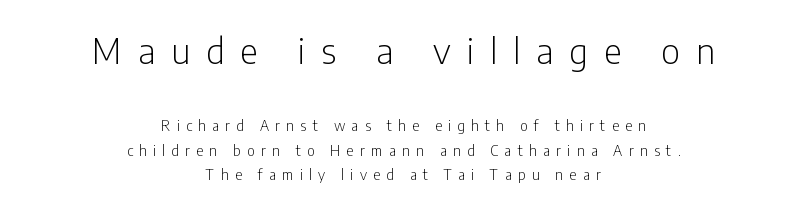
{"serif": "no", "italic": "no", "bold": "no", "weight": "light", "width": "condensed", "stroke_contrast": "low", "x_height": "medium", "monospaced": "no", "underline": "no", "align": "center", "line_spacing_ratio": 1.75, "letter_spacing": "wide", "letter_spacing_em": 0.45, "larger_block": "first", "size_ratio": 2.5, "glyph_px": 35}
